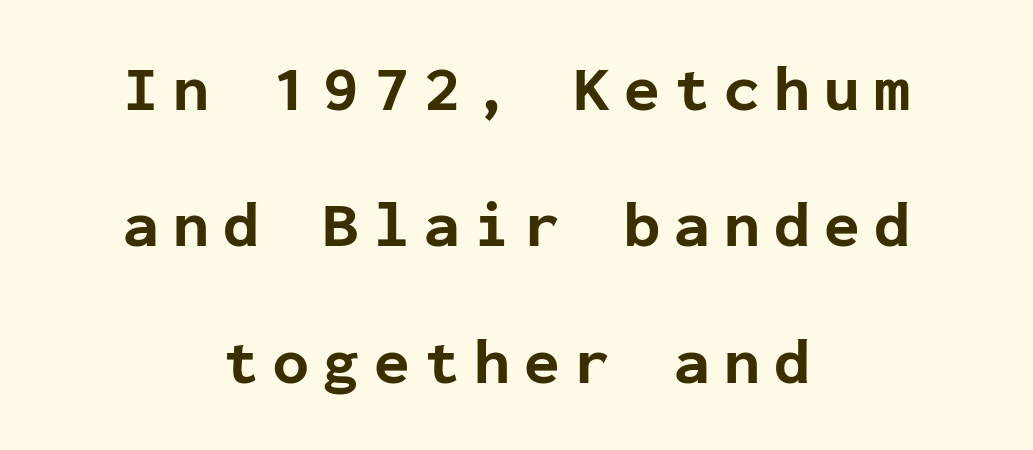
Q: Is the text bold? A: Yes.
Q: Is the text italic (slanted)? A: No, it is upright.
Q: Is the typeface a serif or a sans-serif typeface? A: Sans-serif.
Q: Is the text underlined? A: No.
Q: How is the paragraph aligned? A: Centered.
Q: Is the spacing between letters normal or unusually wide? A: Unusually wide.
Q: Is the spacing between lines tight, normal or loose? A: Loose.
Q: Width (condensed, normal, or wide)? A: Normal.
Q: Stroke contrast? A: Low.
Q: x-height? A: Medium.
Q: Monospaced? A: Yes.
